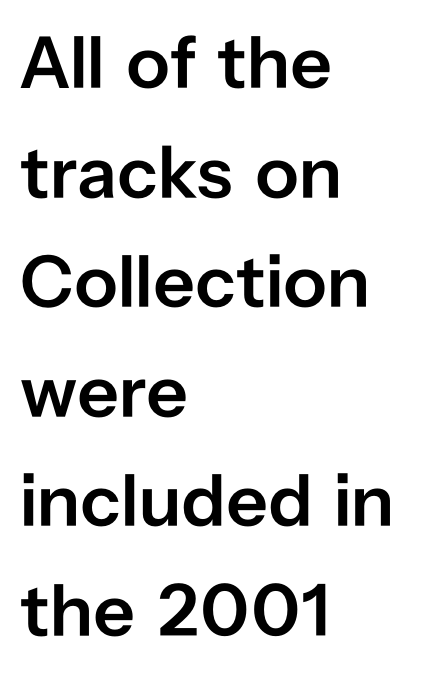
Q: Is the text bold? A: Semi-bold.
Q: Is the text italic (slanted)? A: No, it is upright.
Q: Is the typeface a serif or a sans-serif typeface? A: Sans-serif.
Q: Is the text underlined? A: No.
Q: How is the paragraph aligned? A: Left-aligned.
Q: Is the spacing between letters normal or unusually wide? A: Normal.
Q: Is the spacing between lines tight, normal or loose? A: Normal.
Q: Width (condensed, normal, or wide)? A: Normal.
Q: Stroke contrast? A: Low.
Q: x-height? A: Medium.
Q: Monospaced? A: No.
